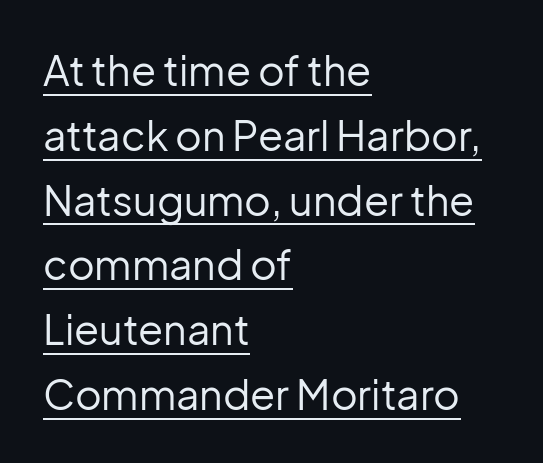
{"serif": "no", "italic": "no", "bold": "no", "weight": "regular", "width": "normal", "stroke_contrast": "low", "x_height": "medium", "monospaced": "no", "underline": "yes", "align": "left", "line_spacing": "normal", "line_spacing_ratio": 1.58, "letter_spacing": "normal", "letter_spacing_em": 0.0, "glyph_px": 41}
